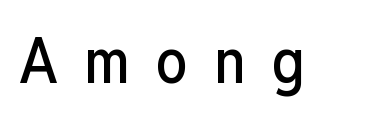
Q: Is the text italic (slanted)? A: No, it is upright.
Q: Is the typeface a serif or a sans-serif typeface? A: Sans-serif.
Q: Is the text underlined? A: No.
Q: Is the spacing between letters normal or unusually wide? A: Unusually wide.
Q: Width (condensed, normal, or wide)? A: Condensed.
Q: Stroke contrast? A: Low.
Q: x-height? A: Medium.
Q: Monospaced? A: No.
